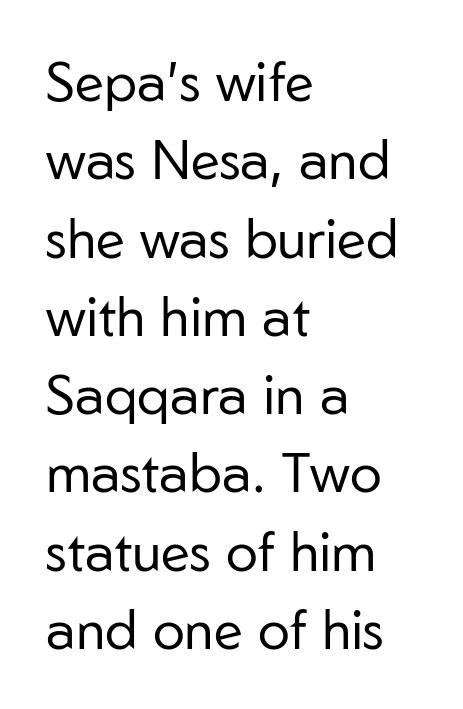
The image shows 54 px regular-weight sans-serif type, upright; set left-aligned, normal line spacing (1.45x), normal letter spacing, not underlined; low stroke contrast and a medium x-height.
